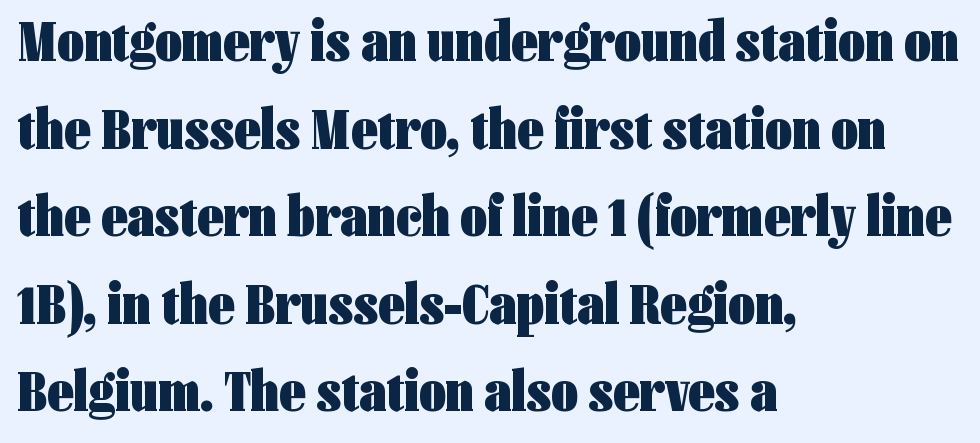
{"serif": "no", "italic": "no", "bold": "yes", "weight": "heavy", "width": "condensed", "stroke_contrast": "low", "x_height": "medium", "monospaced": "no", "underline": "no", "align": "left", "line_spacing": "normal", "line_spacing_ratio": 1.51, "letter_spacing": "normal", "letter_spacing_em": 0.0, "glyph_px": 58}
